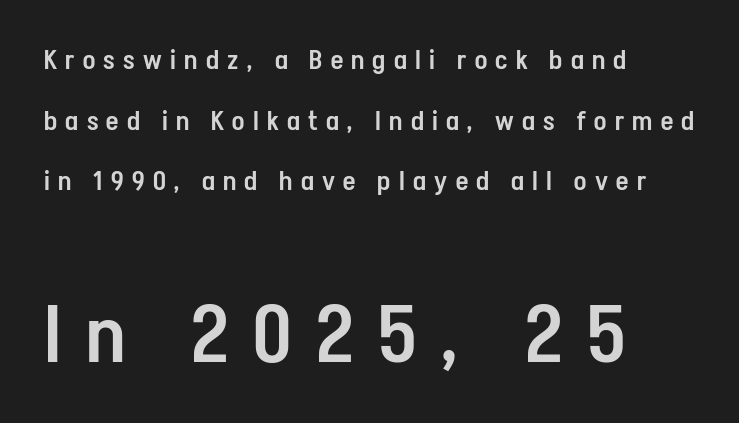
{"serif": "no", "italic": "no", "bold": "semi", "weight": "semibold", "width": "condensed", "stroke_contrast": "low", "x_height": "medium", "monospaced": "no", "underline": "no", "align": "left", "line_spacing": "loose", "line_spacing_ratio": 2.25, "letter_spacing": "wide", "letter_spacing_em": 0.31, "larger_block": "second", "size_ratio": 2.96, "glyph_px": 80}
